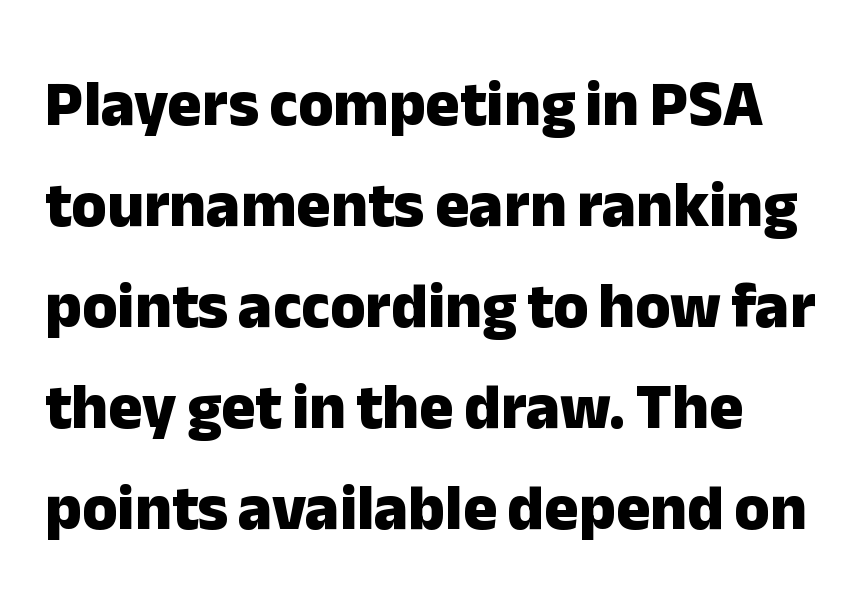
No feet cap the strokes, marking this as sans-serif type. These lines sit exactly where default settings would place them. Character widths vary here, with narrow letters taking less room than wide ones. Strong, thick strokes mark this as bold type. The string is rendered with underlining switched off.
